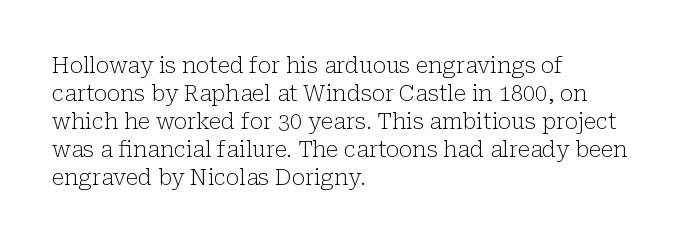
{"italic": "no", "bold": "no", "underline": "no", "align": "left", "line_spacing": "normal", "line_spacing_ratio": 1.27, "letter_spacing": "normal", "letter_spacing_em": 0.0, "glyph_px": 22}
